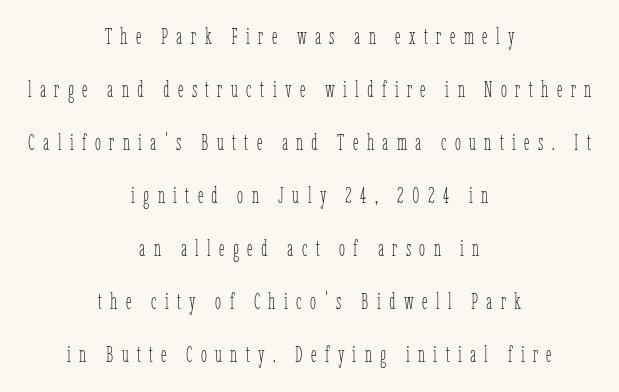
How would I describe the line gaps? Wide and relaxed. Nothing heavy about these letters — not bold at all. Typeset on center — no edge is straight. Rule under the text: the space is simply empty. The line texture is sparse and dotted thanks to wide tracking.
